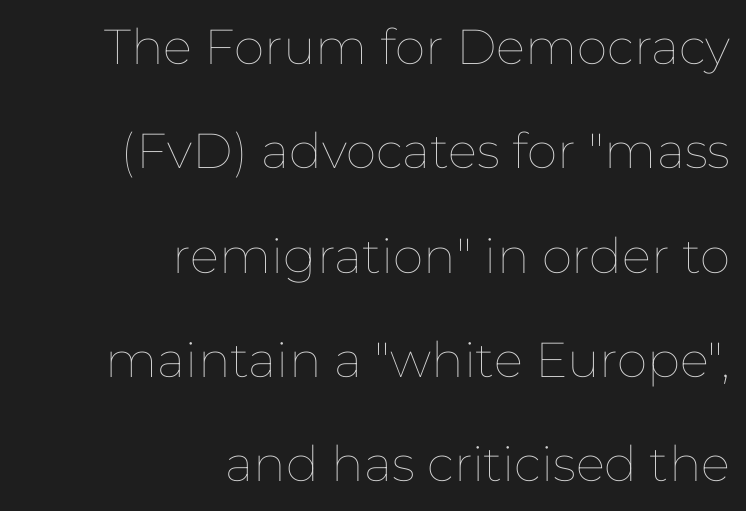
Q: Is the text bold? A: No.
Q: Is the text italic (slanted)? A: No, it is upright.
Q: Is the text underlined? A: No.
Q: How is the paragraph aligned? A: Right-aligned.
Q: Is the spacing between letters normal or unusually wide? A: Normal.
Q: Is the spacing between lines tight, normal or loose? A: Loose.
Q: Width (condensed, normal, or wide)? A: Normal.
Q: Stroke contrast? A: Low.
Q: x-height? A: Medium.
Q: Monospaced? A: No.
